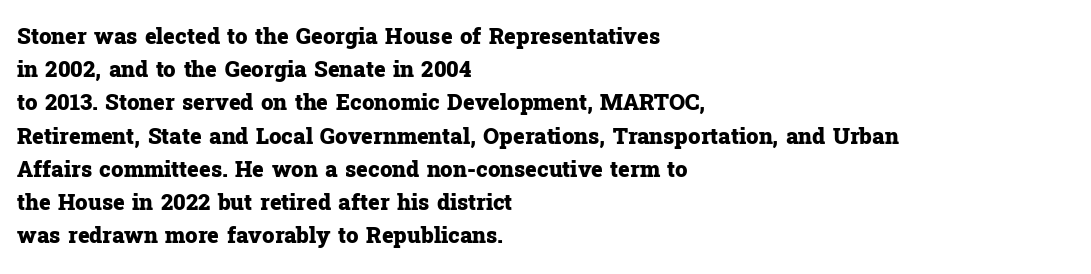
The image shows 22 px bold type, upright; set left-aligned, normal line spacing (1.51x), normal letter spacing, not underlined.
